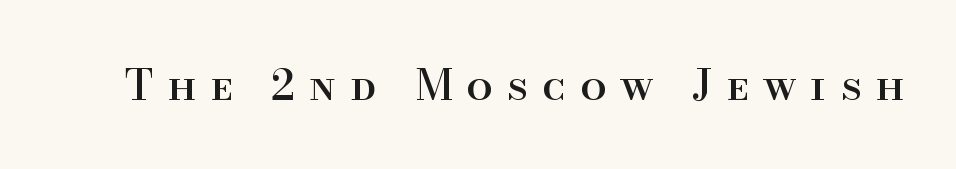
Q: Is the text italic (slanted)? A: No, it is upright.
Q: Is the typeface a serif or a sans-serif typeface? A: Serif.
Q: Is the text underlined? A: No.
Q: Is the spacing between letters normal or unusually wide? A: Unusually wide.
Q: Width (condensed, normal, or wide)? A: Normal.
Q: Stroke contrast? A: High.
Q: x-height? A: Small.
Q: Monospaced? A: No.
